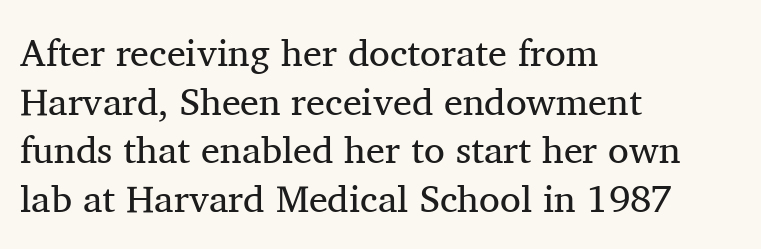
Q: Is the text bold? A: No.
Q: Is the text italic (slanted)? A: No, it is upright.
Q: Is the typeface a serif or a sans-serif typeface? A: Serif.
Q: Is the text underlined? A: No.
Q: How is the paragraph aligned? A: Left-aligned.
Q: Is the spacing between letters normal or unusually wide? A: Normal.
Q: Is the spacing between lines tight, normal or loose? A: Normal.
Q: Width (condensed, normal, or wide)? A: Normal.
Q: Stroke contrast? A: Medium.
Q: x-height? A: Medium.
Q: Monospaced? A: No.
